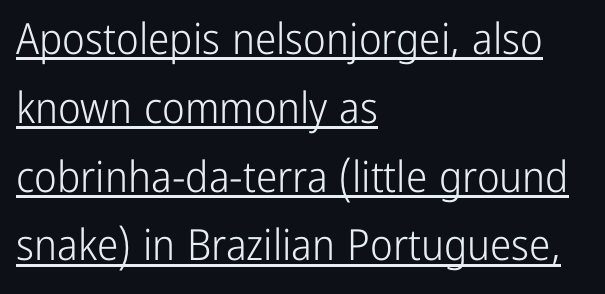
{"serif": "no", "italic": "no", "bold": "no", "weight": "light", "width": "condensed", "stroke_contrast": "low", "x_height": "medium", "monospaced": "no", "underline": "yes", "align": "left", "line_spacing": "normal", "line_spacing_ratio": 1.6, "letter_spacing": "normal", "letter_spacing_em": 0.0, "glyph_px": 43}
